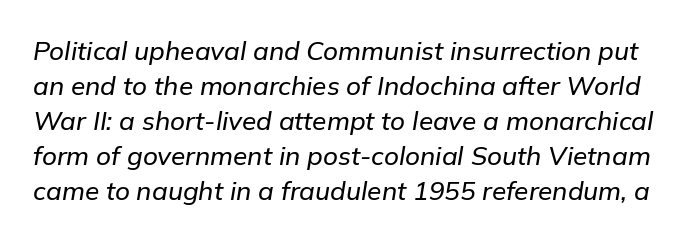
The image shows 26 px text type, italic (leaning right); set normal line spacing (1.35x), normal letter spacing, not underlined.
